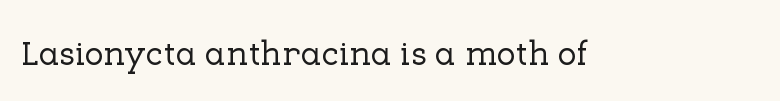
The image shows 35 px serif type, upright; set normal letter spacing, not underlined; low stroke contrast and a medium x-height.
